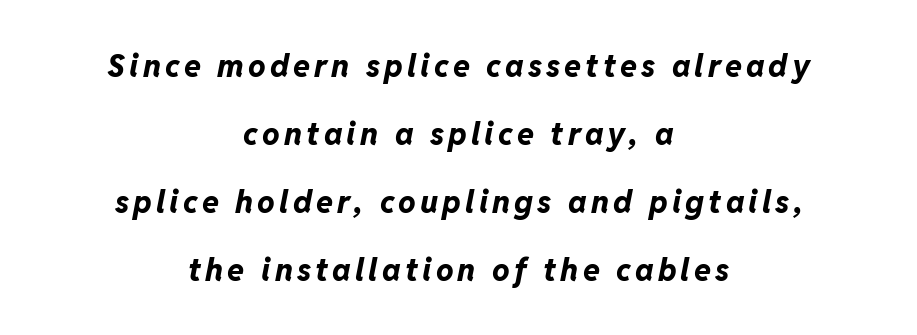
The image shows 31 px bold type, italic (leaning right); set centered, loose line spacing (2.19x), not underlined; low stroke contrast and a medium x-height.
